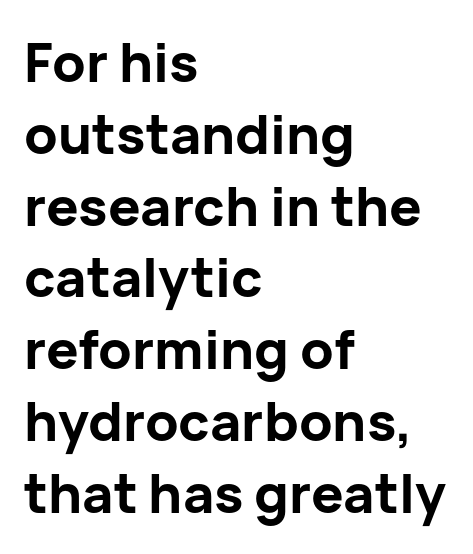
Q: Is the text bold? A: Yes.
Q: Is the text italic (slanted)? A: No, it is upright.
Q: Is the typeface a serif or a sans-serif typeface? A: Sans-serif.
Q: Is the text underlined? A: No.
Q: How is the paragraph aligned? A: Left-aligned.
Q: Is the spacing between letters normal or unusually wide? A: Normal.
Q: Is the spacing between lines tight, normal or loose? A: Normal.
Q: Width (condensed, normal, or wide)? A: Normal.
Q: Stroke contrast? A: Low.
Q: x-height? A: Medium.
Q: Monospaced? A: No.
